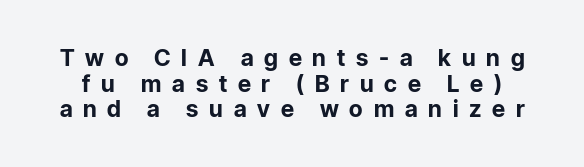
Rule under the text: the space is simply empty. Heavy-handed strokes throughout: this text is bold. Upright lettering throughout. Tracking here is generous; glyphs stand well apart from one another. The passage shown stacks its lines with hardly any gap.
